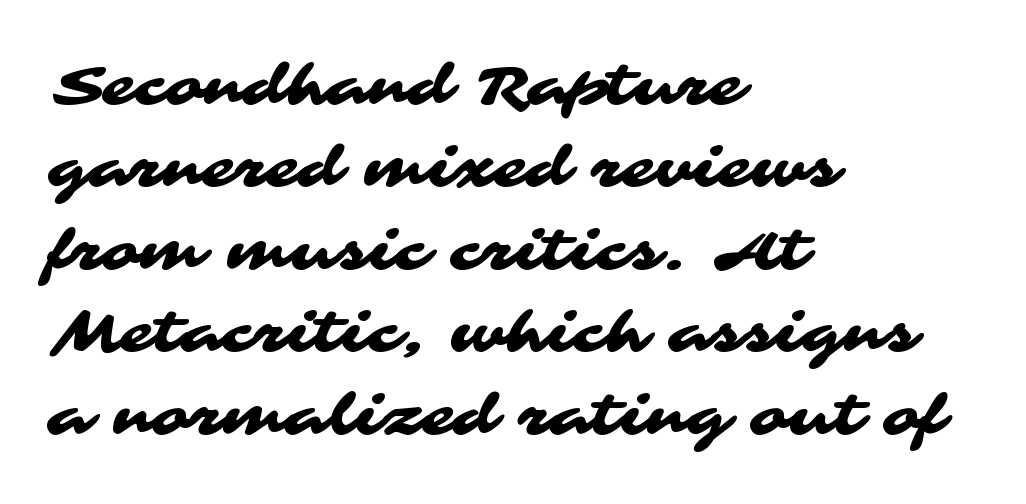
The image shows 55 px wide sans-serif type; set left-aligned, normal line spacing (1.5x), normal letter spacing, not underlined; medium stroke contrast and a medium x-height.
